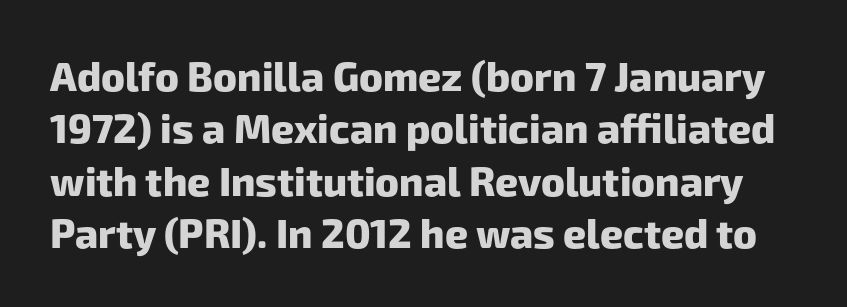
The image shows 40 px heavy sans-serif type; set normal line spacing (1.31x), normal letter spacing, not underlined; low stroke contrast and a medium x-height.
